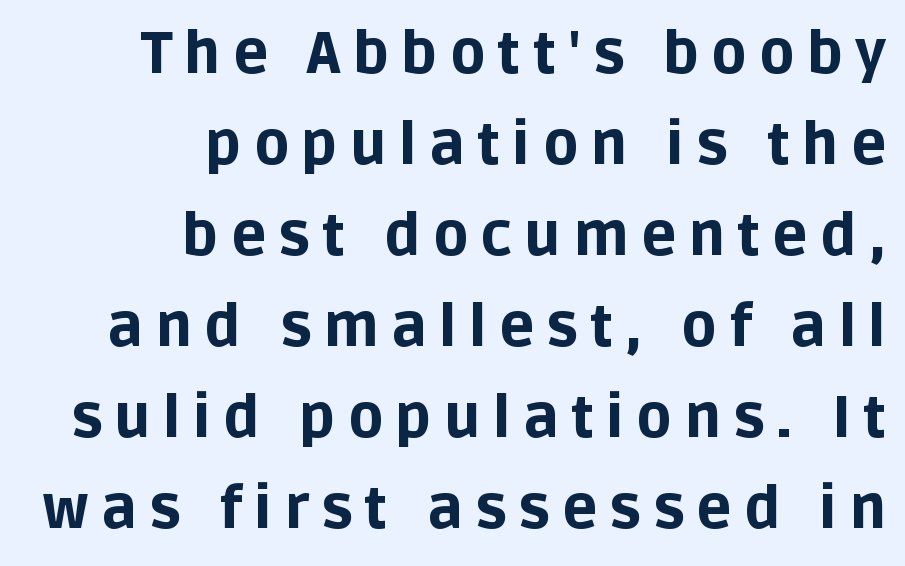
The image shows 58 px bold sans-serif type, upright; set right-aligned, normal line spacing (1.57x), unusually wide letter spacing (+0.21 em), not underlined; low stroke contrast and a large x-height.
